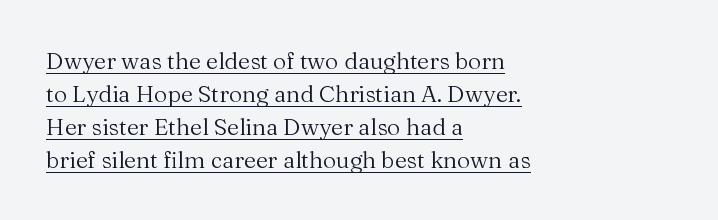
Q: Is the text bold? A: No.
Q: Is the text italic (slanted)? A: No, it is upright.
Q: Is the text underlined? A: Yes.
Q: How is the paragraph aligned? A: Left-aligned.
Q: Is the spacing between letters normal or unusually wide? A: Normal.
Q: Is the spacing between lines tight, normal or loose? A: Normal.
